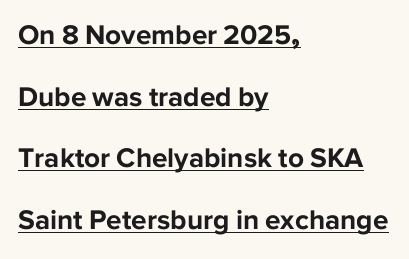
Q: Is the text bold? A: Yes.
Q: Is the text italic (slanted)? A: No, it is upright.
Q: Is the typeface a serif or a sans-serif typeface? A: Sans-serif.
Q: Is the text underlined? A: Yes.
Q: How is the paragraph aligned? A: Left-aligned.
Q: Is the spacing between letters normal or unusually wide? A: Normal.
Q: Is the spacing between lines tight, normal or loose? A: Loose.
Q: Width (condensed, normal, or wide)? A: Normal.
Q: Stroke contrast? A: Low.
Q: x-height? A: Medium.
Q: Monospaced? A: No.
